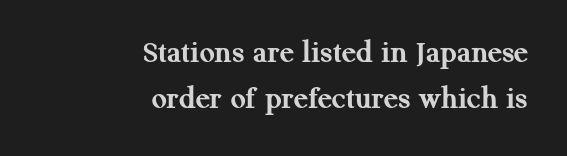
{"serif": "yes", "italic": "no", "bold": "yes", "weight": "semibold", "width": "normal", "stroke_contrast": "medium", "x_height": "medium", "monospaced": "no", "underline": "no", "align": "right", "line_spacing": "normal", "line_spacing_ratio": 1.4, "letter_spacing": "normal", "letter_spacing_em": 0.0, "glyph_px": 33}
